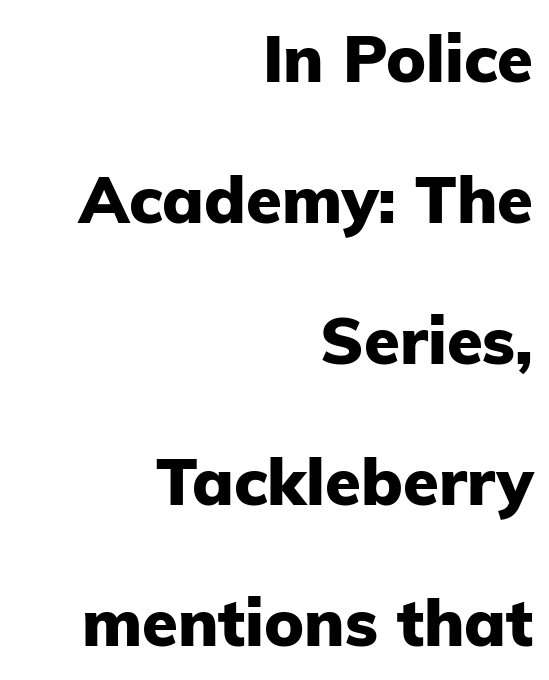
The rendering keeps characters at their native spacing. Heft: maximum for text — a bold. The designer went with a sans here, leaving each stem footless. Students, observe: this is what heavily led, spacious text looks like.
